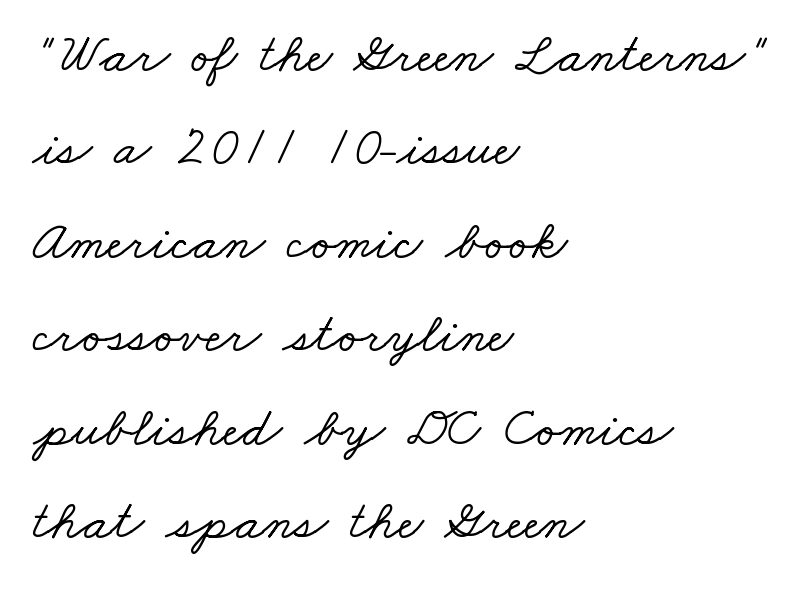
The image shows 55 px wide serif type; set left-aligned, normal line spacing (1.7x), normal letter spacing, not underlined; low stroke contrast and a small x-height.
